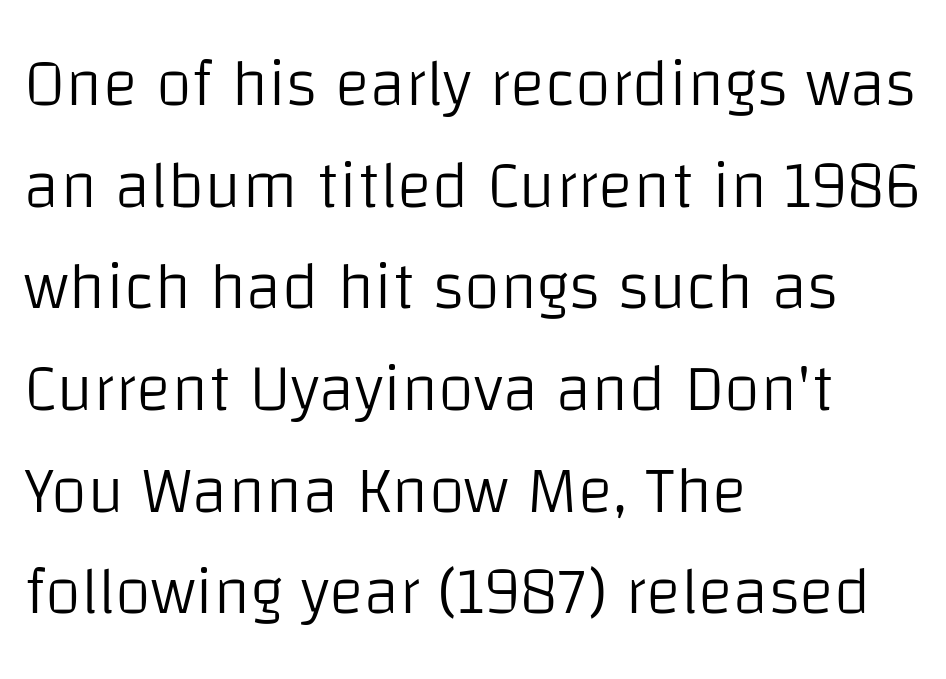
{"serif": "no", "italic": "no", "bold": "no", "weight": "light", "width": "normal", "stroke_contrast": "low", "x_height": "large", "monospaced": "no", "underline": "no", "align": "left", "line_spacing": "normal", "line_spacing_ratio": 1.54, "letter_spacing": "normal", "letter_spacing_em": 0.0, "glyph_px": 66}
